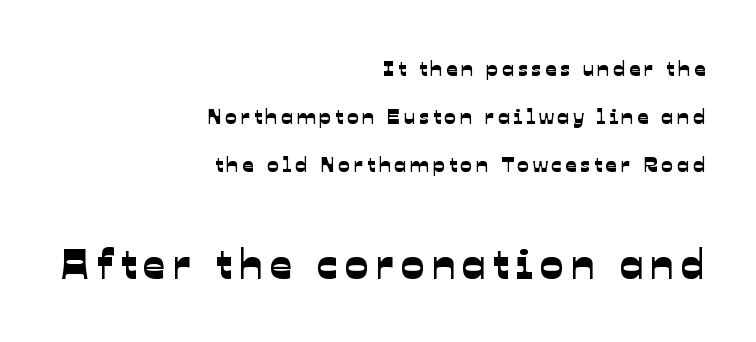
{"serif": "no", "width": "normal", "stroke_contrast": "low", "x_height": "medium", "monospaced": "no", "underline": "no", "align": "right", "line_spacing": "loose", "line_spacing_ratio": 2.19, "larger_block": "second", "size_ratio": 1.95, "glyph_px": 43}
